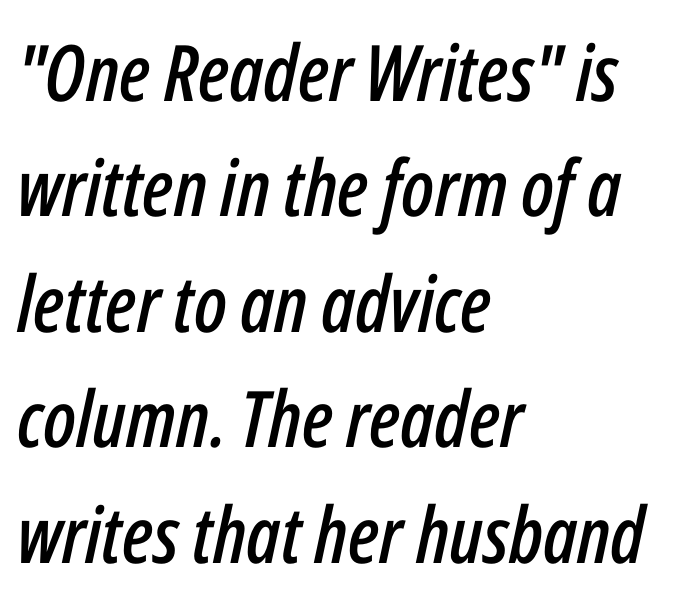
{"italic": "yes", "lean": "right", "slant_degrees": 12, "width": "condensed", "stroke_contrast": "low", "x_height": "medium", "monospaced": "no", "underline": "no", "align": "left", "line_spacing": "normal", "line_spacing_ratio": 1.48, "letter_spacing": "normal", "letter_spacing_em": 0.0, "glyph_px": 78}
